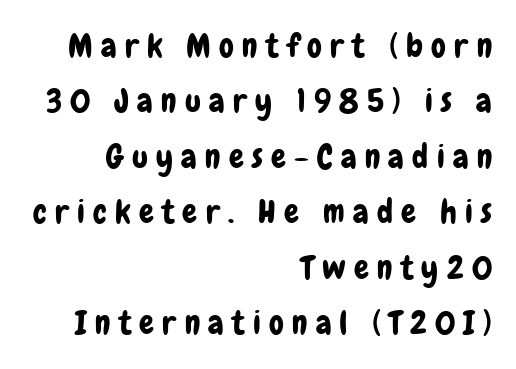
Q: Is the text italic (slanted)? A: No, it is upright.
Q: Is the typeface a serif or a sans-serif typeface? A: Sans-serif.
Q: Is the text underlined? A: No.
Q: How is the paragraph aligned? A: Right-aligned.
Q: Is the spacing between letters normal or unusually wide? A: Unusually wide.
Q: Is the spacing between lines tight, normal or loose? A: Normal.
Q: Width (condensed, normal, or wide)? A: Condensed.
Q: Stroke contrast? A: Low.
Q: x-height? A: Medium.
Q: Monospaced? A: No.
